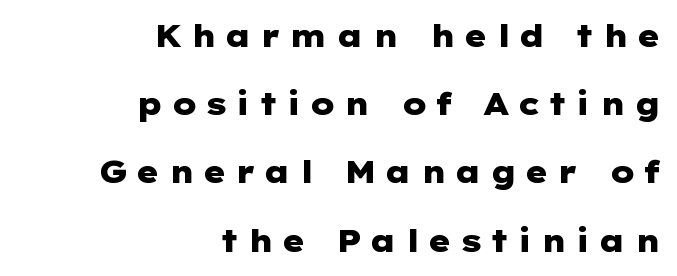
The axis of the letterforms is exactly vertical. Caption: expanded tracking, letters set apart. Underlining? Definitely not there. Nothing sits at the stroke ends, so this counts as sans-serif. If you drew a ruler down the right edge, every line would touch it. Horizontal bands of white between lines are thick stripes.
